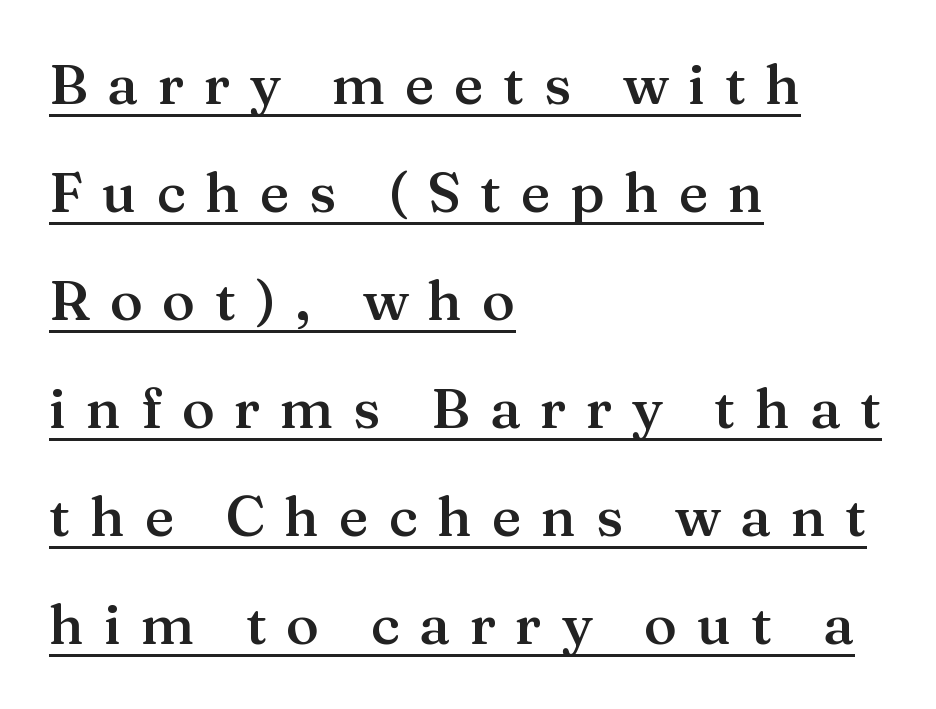
{"serif": "yes", "italic": "no", "bold": "semi", "weight": "semibold", "width": "normal", "stroke_contrast": "medium", "x_height": "medium", "monospaced": "no", "underline": "yes", "align": "left", "line_spacing": "loose", "line_spacing_ratio": 1.93, "letter_spacing": "wide", "letter_spacing_em": 0.35, "glyph_px": 56}
